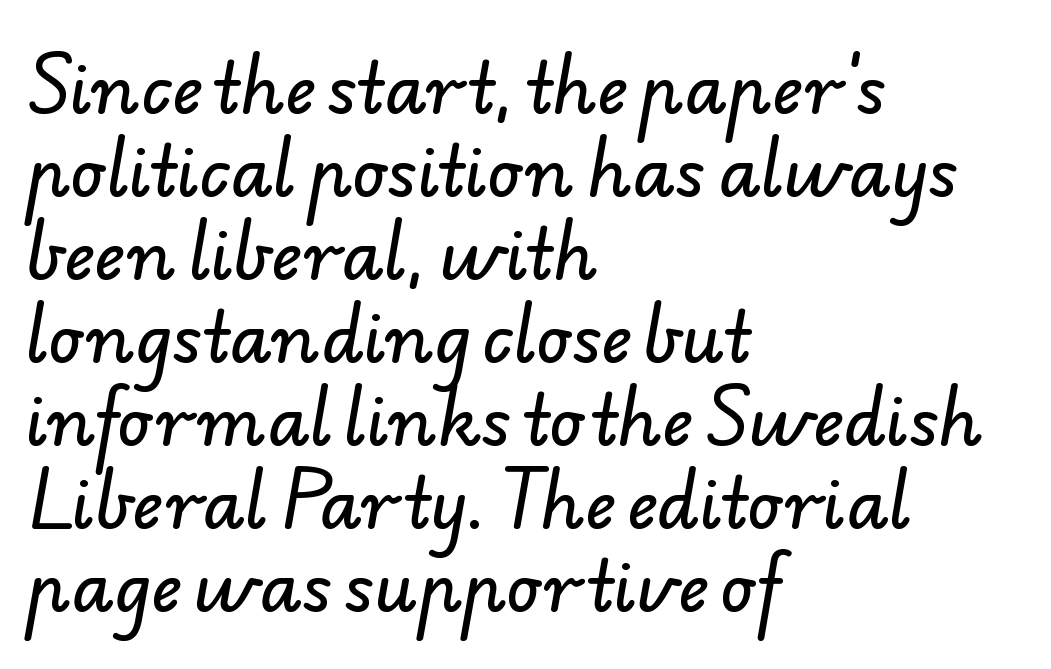
The image shows 68 px sans-serif type; set left-aligned, line spacing 1.22x, normal letter spacing, not underlined; low stroke contrast and a small x-height.
